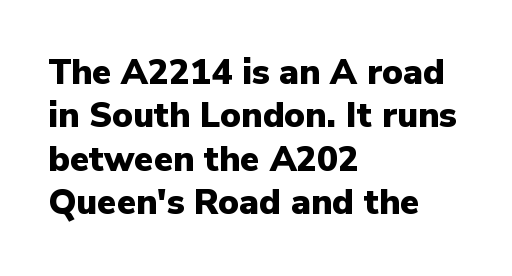
The image shows 35 px heavy sans-serif type, upright; set left-aligned, line spacing 1.24x, normal letter spacing, not underlined; low stroke contrast and a medium x-height.
